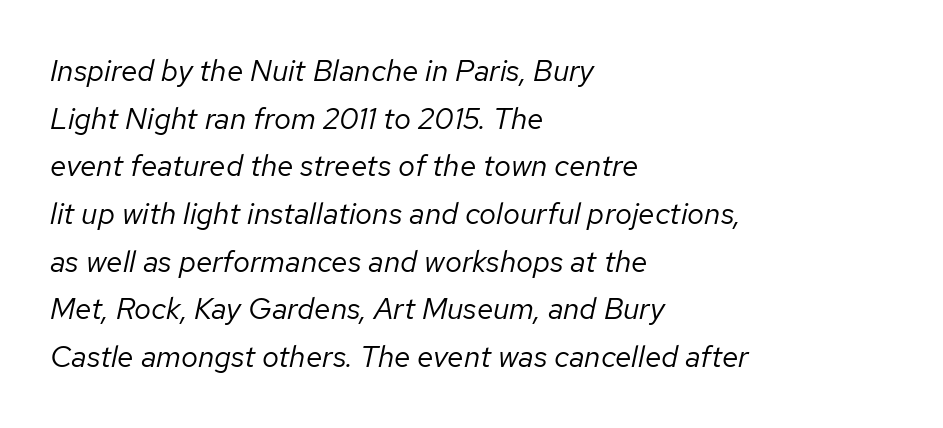
In terms of leading, this rendering sits right in the middle. The words here are not underlined. Characters follow at the spacing the type designer built in. The text block is weighted toward the left margin, trailing off unevenly rightward. Ink coverage per letter is moderate at most. You can tell it's italic because the verticals aren't actually vertical.
